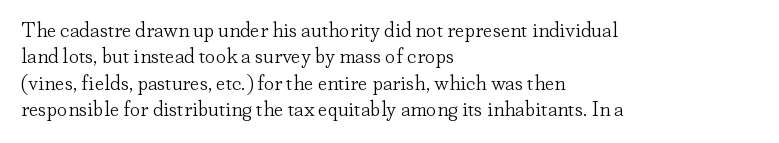
Q: Is the text bold? A: No.
Q: Is the text italic (slanted)? A: No, it is upright.
Q: Is the text underlined? A: No.
Q: How is the paragraph aligned? A: Left-aligned.
Q: Is the spacing between letters normal or unusually wide? A: Normal.
Q: Is the spacing between lines tight, normal or loose? A: Normal.
